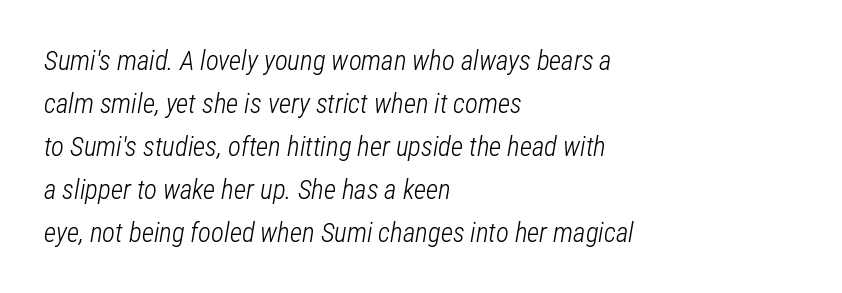
{"italic": "yes", "lean": "right", "slant_degrees": 12, "bold": "no", "underline": "no", "align": "left", "line_spacing": "normal", "line_spacing_ratio": 1.59, "letter_spacing": "normal", "letter_spacing_em": 0.0, "glyph_px": 27}
